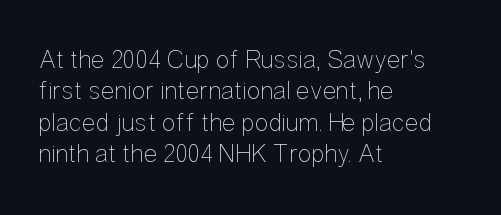
The image shows 26 px text type, upright; set left-aligned, line spacing 1.21x, normal letter spacing, not underlined.
